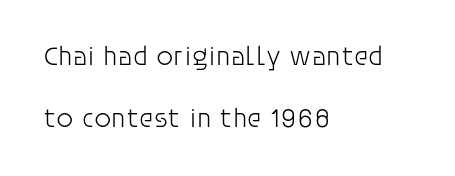
This sample is left-justified, so line endings fall wherever the words run out. Check the space under the baseline: it is left empty. In terms of leading, this rendering errs on the spacious side. No italicization has been applied; the sample stays upright. The letterforms sit shoulder to shoulder at normal distance.
